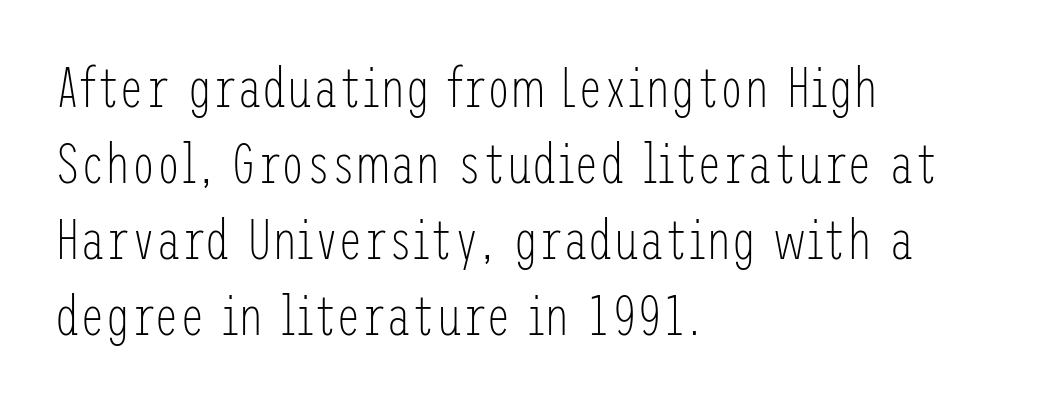
The image shows 56 px light, condensed sans-serif type, upright; set left-aligned, normal line spacing (1.36x), normal letter spacing, not underlined; low stroke contrast and a medium x-height.
